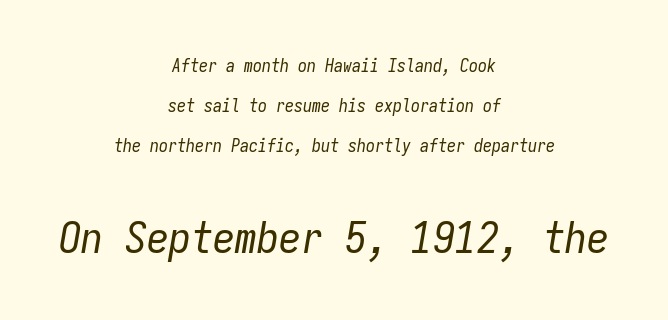
Q: Is the text bold? A: No.
Q: Is the text italic (slanted)? A: Yes, it leans right by about 9 degrees.
Q: Is the text underlined? A: No.
Q: How is the paragraph aligned? A: Centered.
Q: Is the spacing between letters normal or unusually wide? A: Normal.
Q: Is the spacing between lines tight, normal or loose? A: Loose.
Q: Which block of text is set in a larger size, the first (top) or the second (bottom)? A: The second (bottom) one.
Q: Width (condensed, normal, or wide)? A: Condensed.
Q: Stroke contrast? A: Low.
Q: x-height? A: Medium.
Q: Monospaced? A: Yes.
